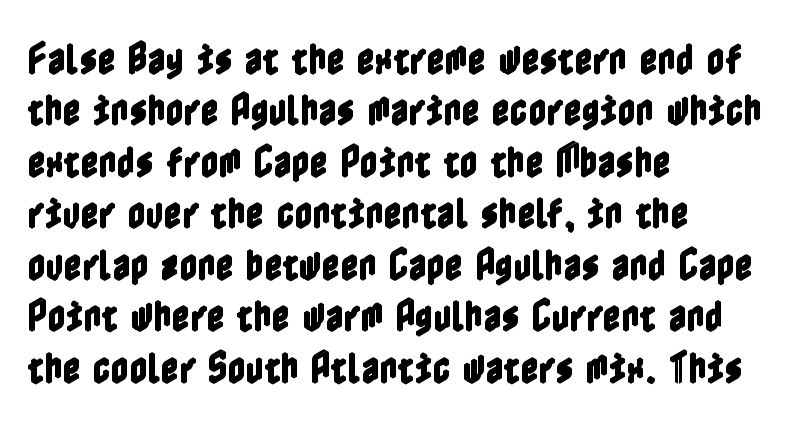
{"italic": "no", "width": "condensed", "x_height": "medium", "underline": "no", "align": "left", "line_spacing": "normal", "line_spacing_ratio": 1.47, "letter_spacing": "normal", "letter_spacing_em": 0.0, "glyph_px": 35}
